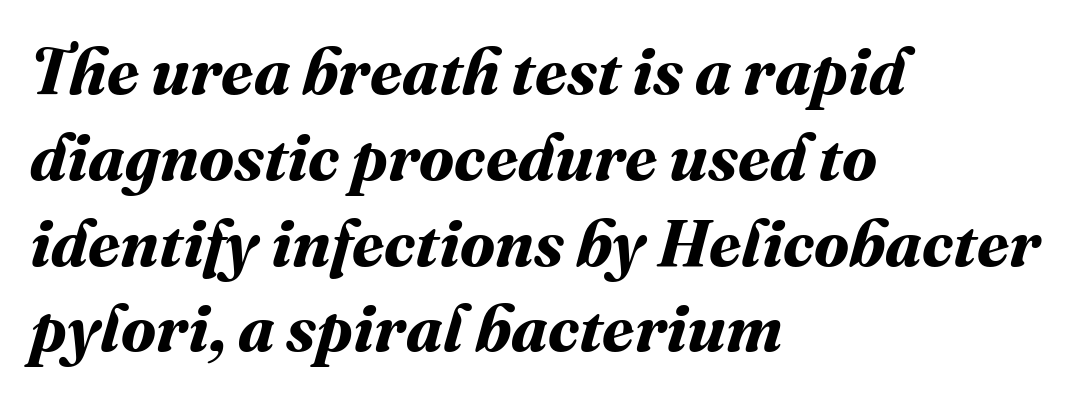
Has an underline been added? It has not. Every letter is thick-stroked: bold, no question. The gaps between neighbouring characters are ordinary and unremarkable. The passage shown is typed in a proportional face where columns would drift.
